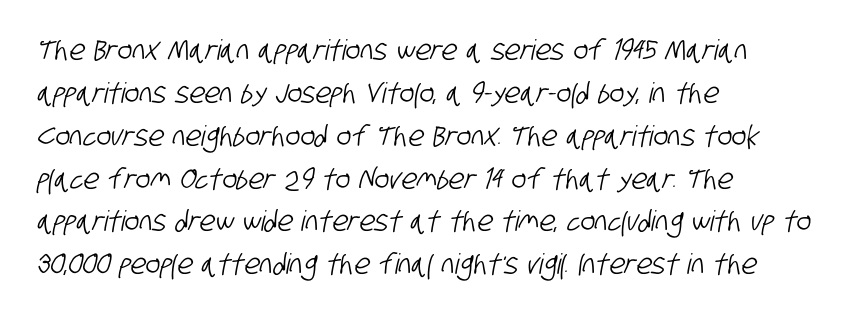
The image shows 28 px condensed sans-serif type; set left-aligned, normal line spacing (1.53x), normal letter spacing, not underlined; low stroke contrast and a large x-height.
